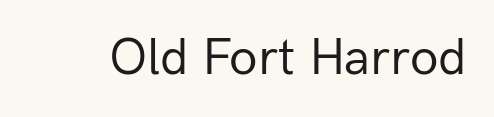
Q: Is the text bold? A: No.
Q: Is the text italic (slanted)? A: No, it is upright.
Q: Is the typeface a serif or a sans-serif typeface? A: Sans-serif.
Q: Is the text underlined? A: No.
Q: Is the spacing between letters normal or unusually wide? A: Normal.
Q: Width (condensed, normal, or wide)? A: Normal.
Q: Stroke contrast? A: Low.
Q: x-height? A: Medium.
Q: Monospaced? A: No.
